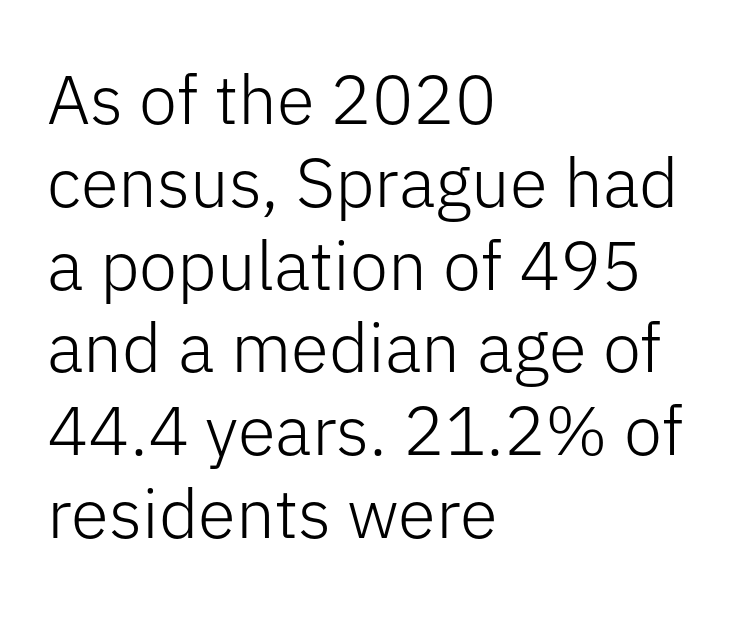
Honestly, the letter spacing is just normal — you wouldn't notice it. Bare-footed words on every line. A classic flush-left, rag-right setting is used for this passage. Each stroke keeps to a modest, everyday thickness or less. I'd call this a sans setting — the letters go barefoot. This is the regular roman posture of the typeface.
